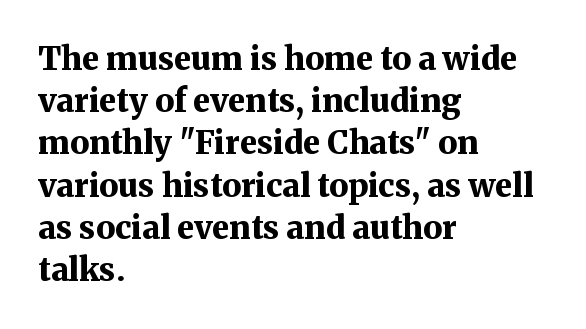
{"serif": "yes", "italic": "no", "bold": "yes", "weight": "bold", "width": "normal", "stroke_contrast": "medium", "x_height": "medium", "monospaced": "no", "underline": "no", "align": "left", "line_spacing": "normal", "line_spacing_ratio": 1.32, "letter_spacing": "normal", "letter_spacing_em": 0.0, "glyph_px": 32}
